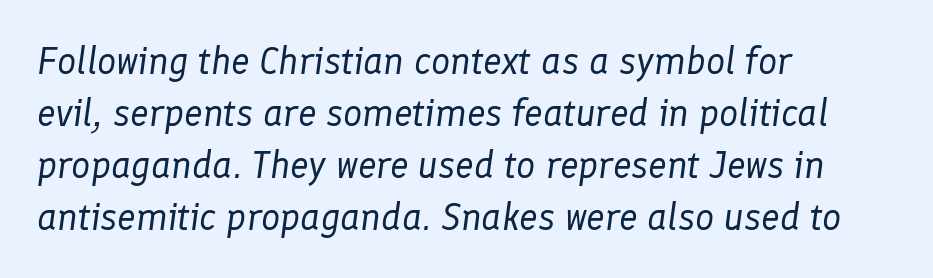
Q: Is the text bold? A: No.
Q: Is the text italic (slanted)? A: Yes, it leans right by about 8 degrees.
Q: Is the text underlined? A: No.
Q: How is the paragraph aligned? A: Left-aligned.
Q: Is the spacing between letters normal or unusually wide? A: Normal.
Q: Is the spacing between lines tight, normal or loose? A: Normal.
Q: Width (condensed, normal, or wide)? A: Normal.
Q: Stroke contrast? A: Low.
Q: x-height? A: Medium.
Q: Monospaced? A: No.
